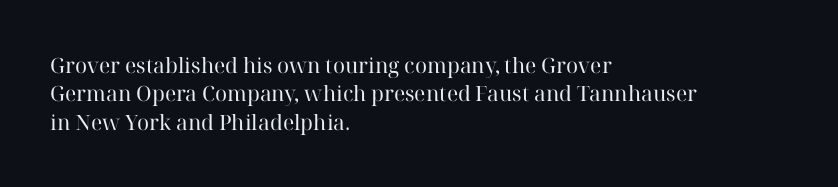
{"italic": "no", "bold": "no", "underline": "no", "align": "left", "line_spacing": "normal", "line_spacing_ratio": 1.35, "letter_spacing": "normal", "letter_spacing_em": 0.0, "glyph_px": 21}
